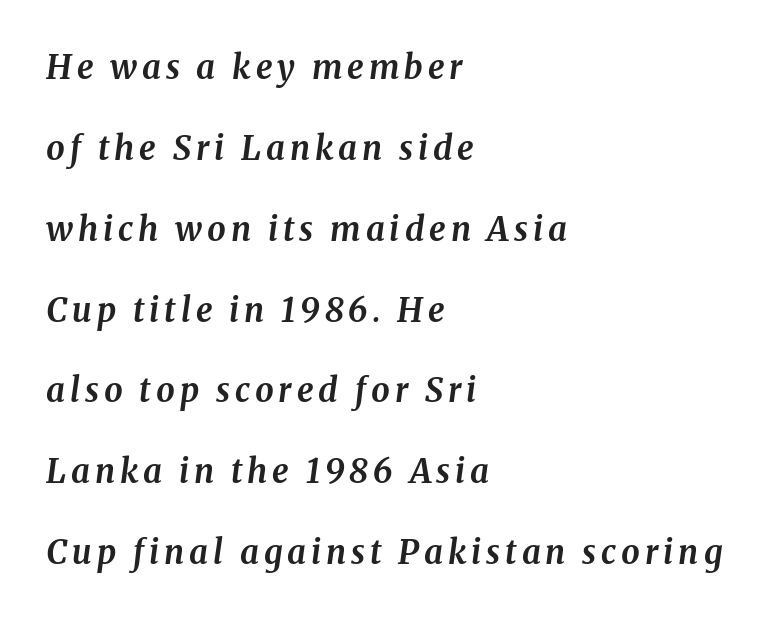
The image shows 33 px bold type, italic (leaning right); set left-aligned, loose line spacing (2.45x), not underlined; medium stroke contrast and a medium x-height.
